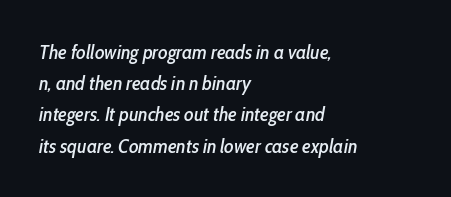
Italic? Definitely — the glyphs are oblique. The block of text has a typical density, with ordinary space between rows. The specimen omits any rule beneath the text block's lines. The rendering anchors every line to the left-hand side. The letterforms sit shoulder to shoulder at normal distance.
